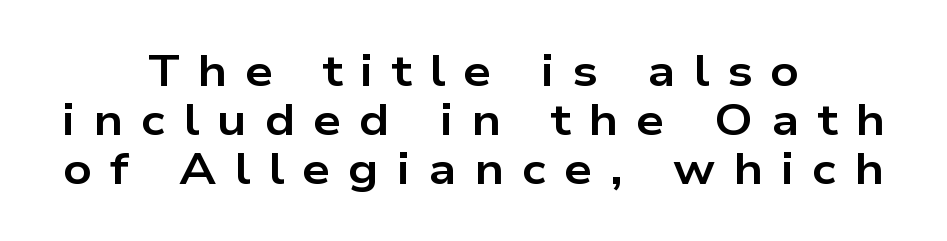
The image shows 44 px bold, wide sans-serif type, upright; set centered, tight line spacing (1.11x), unusually wide letter spacing (+0.41 em), not underlined; low stroke contrast and a medium x-height.
